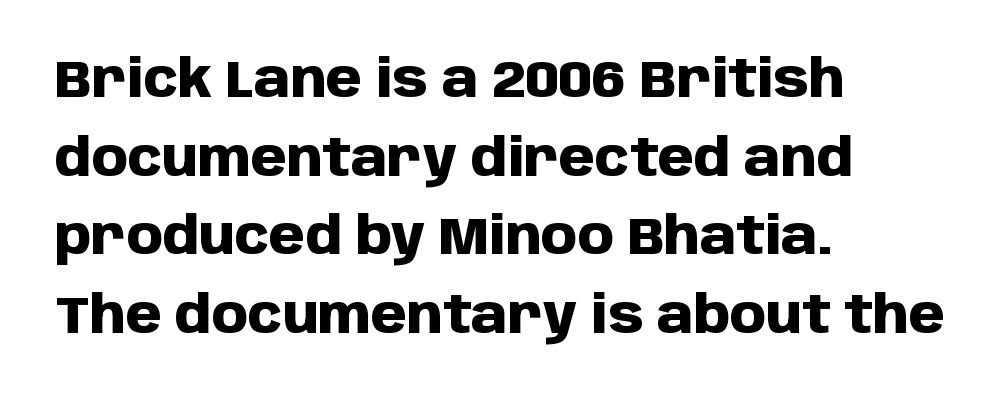
Q: Is the text bold? A: Yes.
Q: Is the text italic (slanted)? A: No, it is upright.
Q: Is the typeface a serif or a sans-serif typeface? A: Sans-serif.
Q: Is the text underlined? A: No.
Q: How is the paragraph aligned? A: Left-aligned.
Q: Is the spacing between letters normal or unusually wide? A: Normal.
Q: Is the spacing between lines tight, normal or loose? A: Normal.
Q: Width (condensed, normal, or wide)? A: Normal.
Q: Stroke contrast? A: Low.
Q: x-height? A: Large.
Q: Monospaced? A: No.
